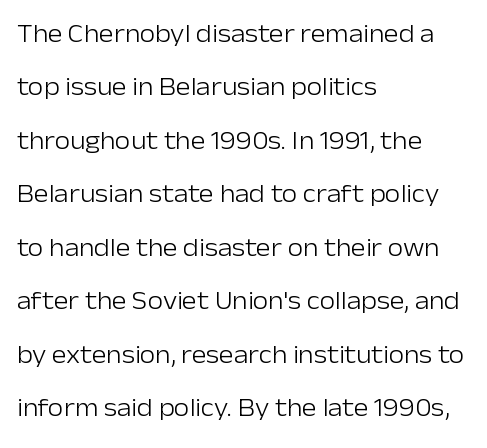
Q: Is the text bold? A: No.
Q: Is the text italic (slanted)? A: No, it is upright.
Q: Is the text underlined? A: No.
Q: How is the paragraph aligned? A: Left-aligned.
Q: Is the spacing between letters normal or unusually wide? A: Normal.
Q: Is the spacing between lines tight, normal or loose? A: Loose.
